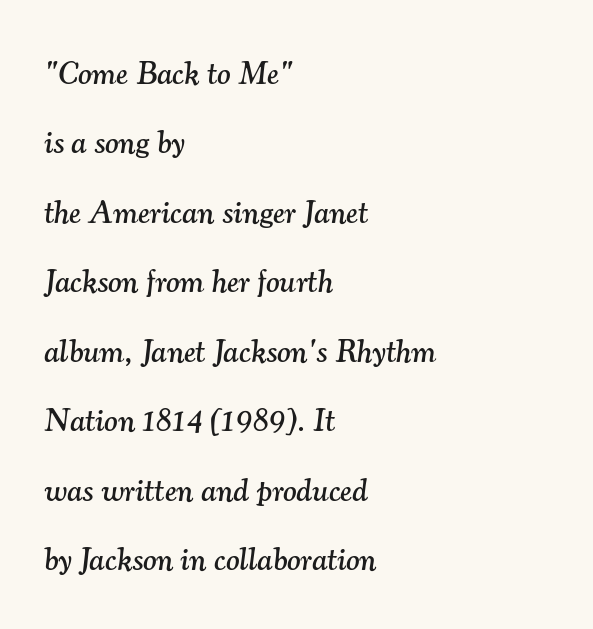
The image shows 32 px serif type, italic (leaning right); set left-aligned, loose line spacing (2.17x), normal letter spacing, not underlined; medium stroke contrast and a small x-height.
